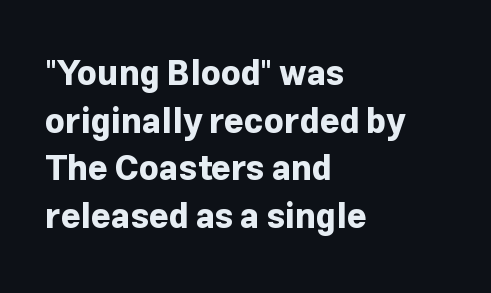
Spacing verdict: proportional, widths tailored to each character. Spacing between characters is what you'd get straight out of the box. Plenty of ink on the page — the face is bold. The typeface chosen for these lines omits serifs. The rows are spaced the way most documents space them. The rag falls on the right side of this text block.
